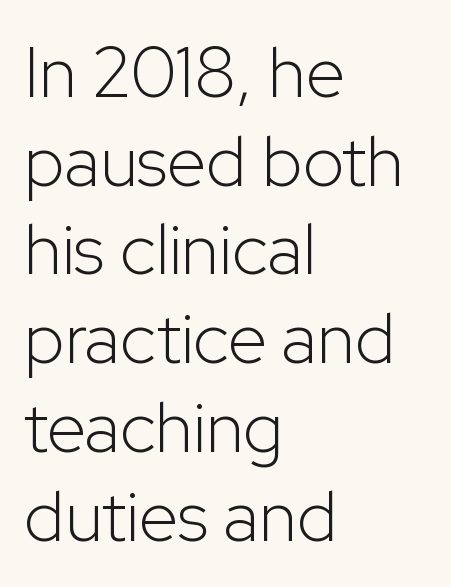
{"serif": "no", "italic": "no", "bold": "no", "weight": "light", "width": "normal", "stroke_contrast": "low", "x_height": "medium", "monospaced": "no", "underline": "no", "align": "left", "line_spacing": "normal", "line_spacing_ratio": 1.25, "letter_spacing": "normal", "letter_spacing_em": 0.0, "glyph_px": 71}
